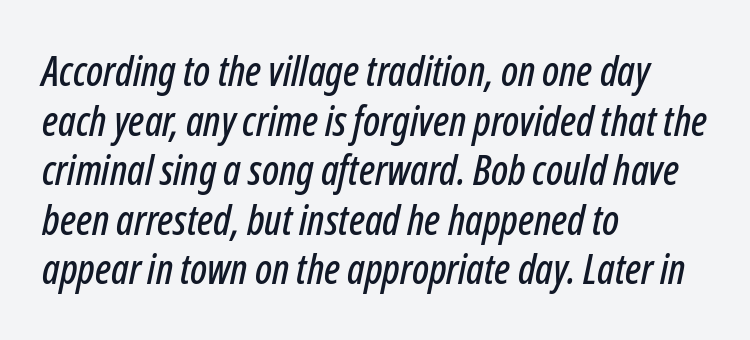
The image shows 41 px condensed type, italic (leaning right); set left-aligned, line spacing 1.21x, normal letter spacing, not underlined; low stroke contrast and a medium x-height.
